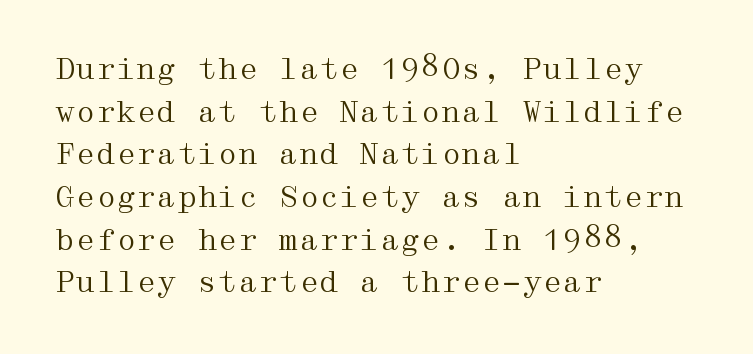
{"serif": "yes", "italic": "no", "bold": "no", "weight": "regular", "width": "wide", "stroke_contrast": "medium", "x_height": "medium", "underline": "no", "align": "left", "line_spacing": "normal", "line_spacing_ratio": 1.47, "letter_spacing": "normal", "letter_spacing_em": 0.0, "glyph_px": 29}
